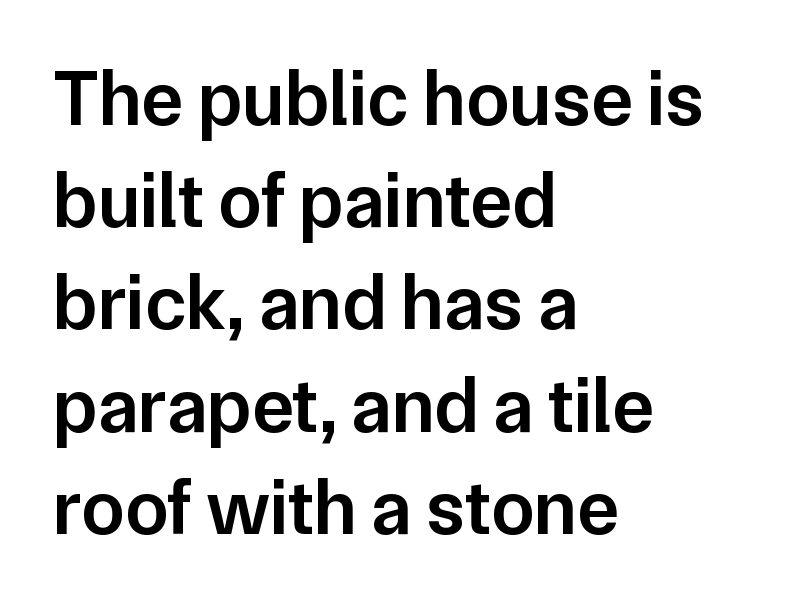
Vertical strokes here are truly vertical. Nope, no serifs anywhere on these letters. This sample uses plain, unmodified letter spacing. Underline: absent. The passage shown is semibold, sitting just below true bold.
